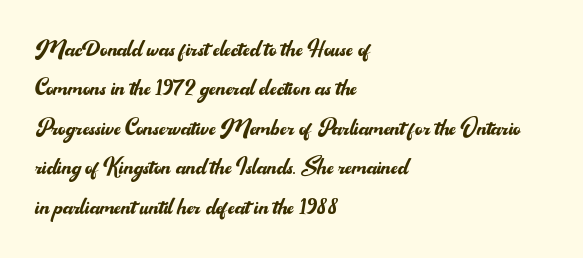
Underline: absent. The passage is arranged the way most books set body copy — flush left. No chunkiness to these letters — they're not bold. A sans-serif font was chosen for this passage.
